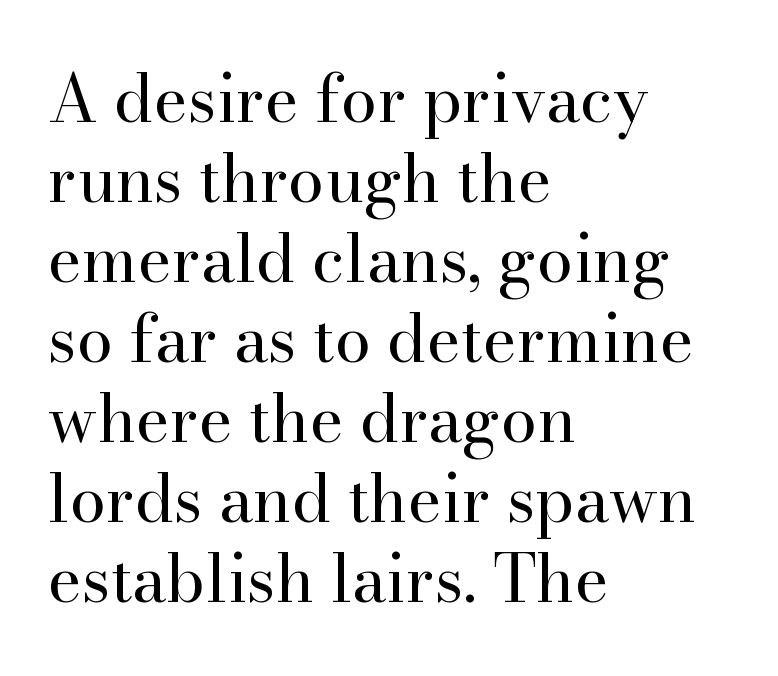
This rendering leaves character spacing at its baseline value. Is this a heavy cut? Hardly; it is regular or lighter. Does the type have serifs? Yes, each stem ends in a small foot. Letters rest on an invisible, unmarked baseline. The face used here is proportionally spaced, like ordinary book or web type.
